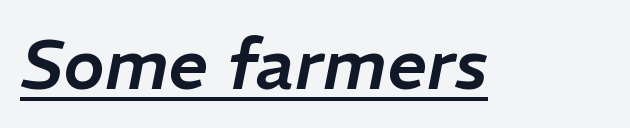
The image shows 70 px text type, italic (leaning right); set normal letter spacing, underlined; low stroke contrast and a medium x-height.
